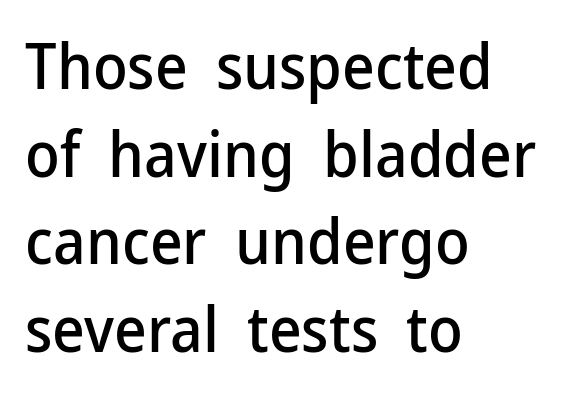
{"serif": "no", "italic": "no", "width": "normal", "stroke_contrast": "low", "x_height": "medium", "monospaced": "no", "underline": "no", "align": "left", "line_spacing": "normal", "line_spacing_ratio": 1.39, "letter_spacing": "normal", "letter_spacing_em": 0.0, "glyph_px": 63}
